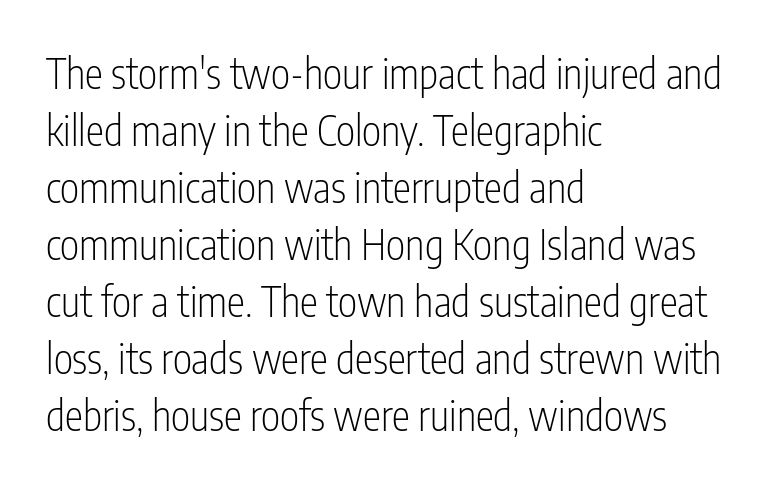
The image shows 41 px light, condensed sans-serif type, upright; set left-aligned, normal line spacing (1.39x), normal letter spacing, not underlined; low stroke contrast and a medium x-height.
